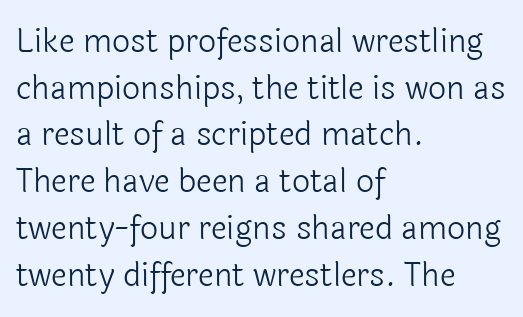
The image shows 32 px light sans-serif type, upright; set left-aligned, normal line spacing (1.46x), normal letter spacing, not underlined; a medium x-height.
